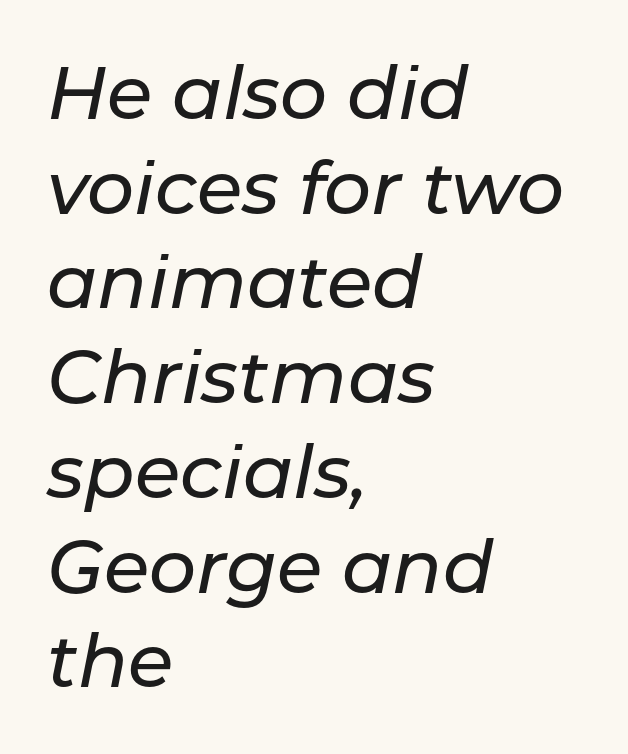
{"italic": "yes", "lean": "right", "slant_degrees": 11, "width": "normal", "stroke_contrast": "low", "x_height": "medium", "monospaced": "no", "underline": "no", "align": "left", "line_spacing": "normal", "line_spacing_ratio": 1.28, "letter_spacing": "normal", "letter_spacing_em": 0.0, "glyph_px": 74}
